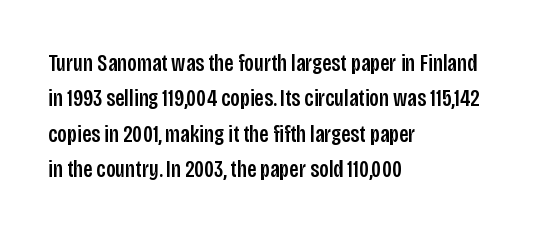
The image shows 24 px text type, upright; set left-aligned, normal line spacing (1.47x), normal letter spacing, not underlined.
